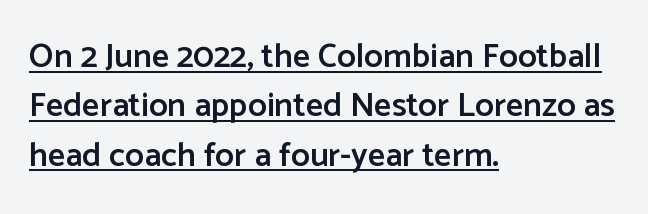
This sample uses plain, unmodified letter spacing. The type family on display is of the sans-serif kind. A normal amount of white space separates one row of letters from the next. Does the weight exceed regular? Yes, but only to semibold. The rag falls on the right side of this text block. Looks like regular typesetting: each glyph gets only the width it needs.
